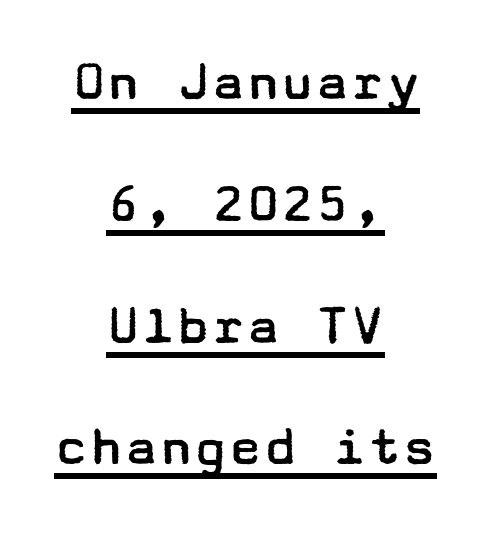
Q: Is the text bold? A: No.
Q: Is the text italic (slanted)? A: No, it is upright.
Q: Is the typeface a serif or a sans-serif typeface? A: Sans-serif.
Q: Is the text underlined? A: Yes.
Q: How is the paragraph aligned? A: Centered.
Q: Is the spacing between letters normal or unusually wide? A: Normal.
Q: Is the spacing between lines tight, normal or loose? A: Loose.
Q: Width (condensed, normal, or wide)? A: Wide.
Q: Stroke contrast? A: Low.
Q: x-height? A: Medium.
